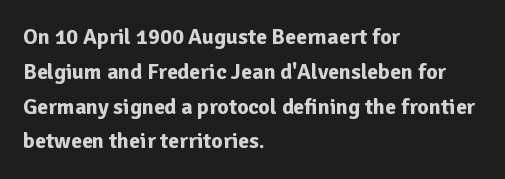
The image shows 22 px bold type, upright; set left-aligned, normal line spacing (1.58x), normal letter spacing, not underlined.
